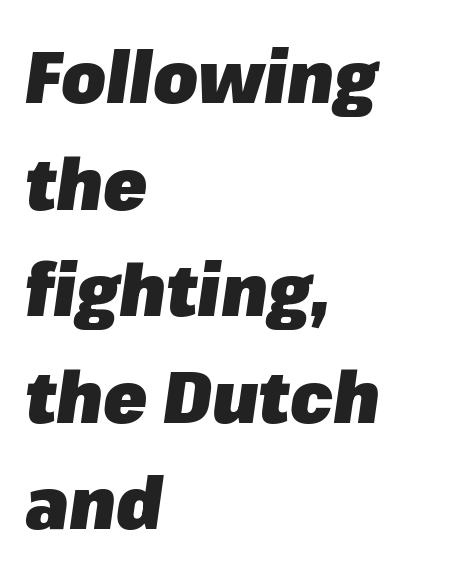
Q: Is the text bold? A: Yes.
Q: Is the text italic (slanted)? A: Yes, it leans right by about 8 degrees.
Q: Is the text underlined? A: No.
Q: How is the paragraph aligned? A: Left-aligned.
Q: Is the spacing between letters normal or unusually wide? A: Normal.
Q: Is the spacing between lines tight, normal or loose? A: Normal.
Q: Width (condensed, normal, or wide)? A: Normal.
Q: Stroke contrast? A: Low.
Q: x-height? A: Medium.
Q: Monospaced? A: No.
